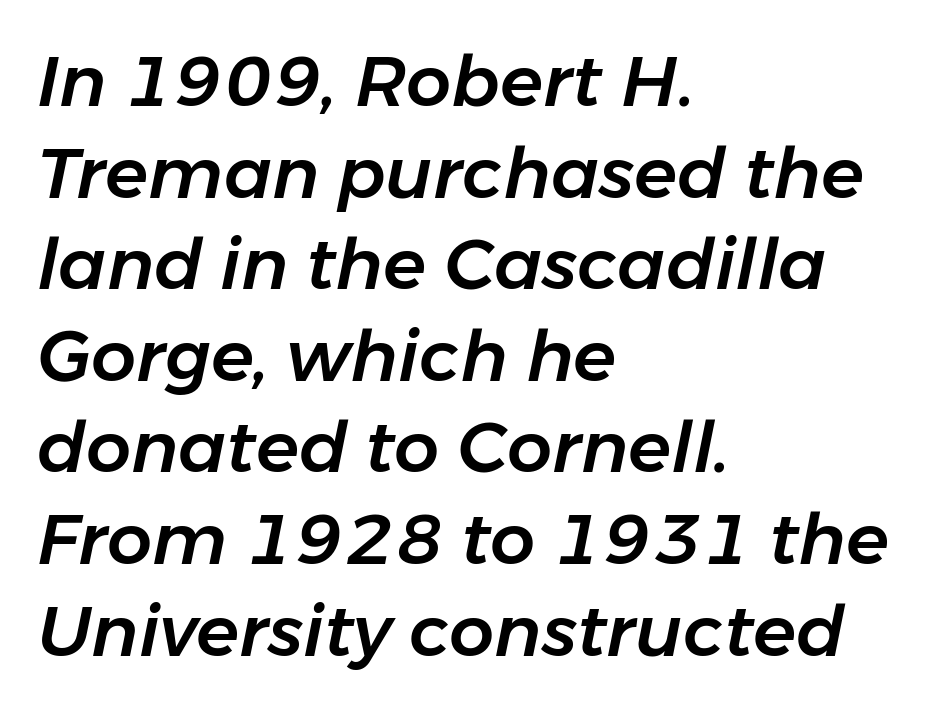
Slant detected: the letters are inclined. Words float on clear page, feet unadorned. This rendering leaves character spacing at its baseline value. Does the leading feel generous? No, just average. Which margin do the lines hug? The left one — the right edge is uneven. Note the varied advance widths — an 'i' is clearly narrower than an 'm'.
